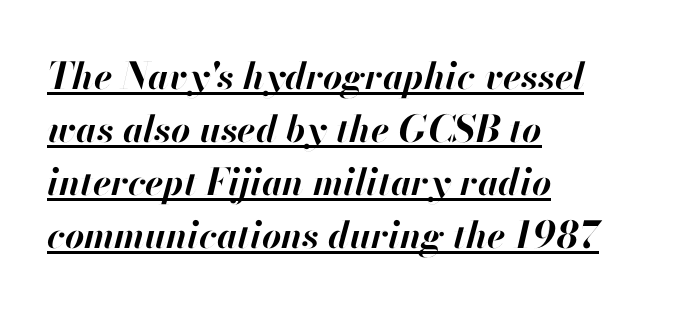
Q: Is the text bold? A: Yes.
Q: Is the text italic (slanted)? A: Yes, it leans right by about 13 degrees.
Q: Is the text underlined? A: Yes.
Q: How is the paragraph aligned? A: Left-aligned.
Q: Is the spacing between letters normal or unusually wide? A: Normal.
Q: Is the spacing between lines tight, normal or loose? A: Normal.
Q: Width (condensed, normal, or wide)? A: Normal.
Q: Stroke contrast? A: High.
Q: x-height? A: Small.
Q: Monospaced? A: No.
